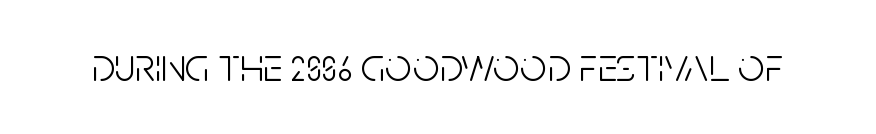
{"serif": "no", "italic": "no", "bold": "no", "weight": "light", "width": "condensed", "stroke_contrast": "low", "x_height": "large", "monospaced": "no", "underline": "no", "letter_spacing": "normal", "letter_spacing_em": 0.0, "glyph_px": 47}
